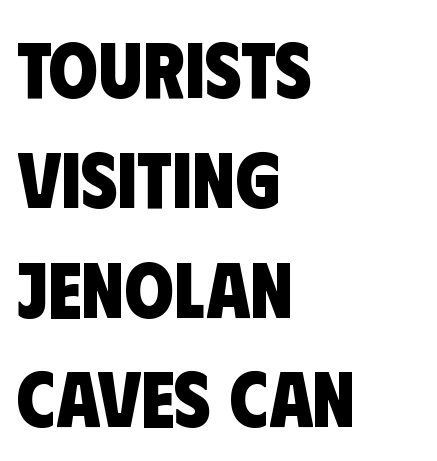
{"serif": "no", "bold": "yes", "weight": "heavy", "width": "condensed", "stroke_contrast": "low", "x_height": "large", "monospaced": "no", "underline": "no", "align": "left", "line_spacing": "normal", "line_spacing_ratio": 1.39, "letter_spacing": "normal", "letter_spacing_em": 0.0, "glyph_px": 79}
